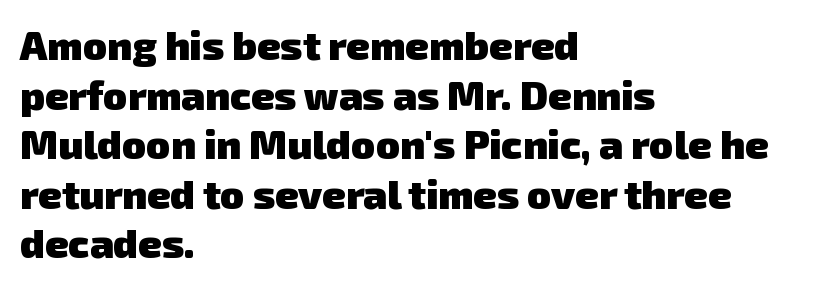
Q: Is the text bold? A: Yes.
Q: Is the typeface a serif or a sans-serif typeface? A: Sans-serif.
Q: Is the text underlined? A: No.
Q: How is the paragraph aligned? A: Left-aligned.
Q: Is the spacing between letters normal or unusually wide? A: Normal.
Q: Width (condensed, normal, or wide)? A: Normal.
Q: Stroke contrast? A: Low.
Q: x-height? A: Medium.
Q: Monospaced? A: No.
